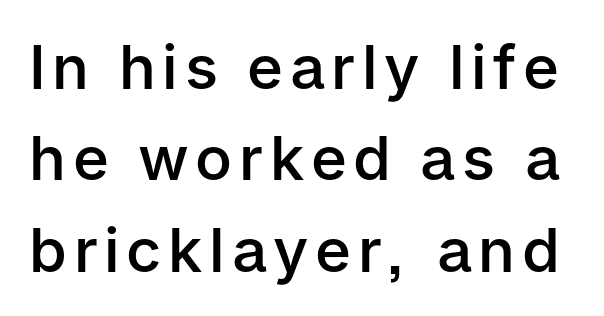
Q: Is the text bold? A: Semi-bold.
Q: Is the text italic (slanted)? A: No, it is upright.
Q: Is the typeface a serif or a sans-serif typeface? A: Sans-serif.
Q: Is the text underlined? A: No.
Q: Is the spacing between lines tight, normal or loose? A: Normal.
Q: Width (condensed, normal, or wide)? A: Normal.
Q: Stroke contrast? A: Low.
Q: x-height? A: Medium.
Q: Monospaced? A: No.
